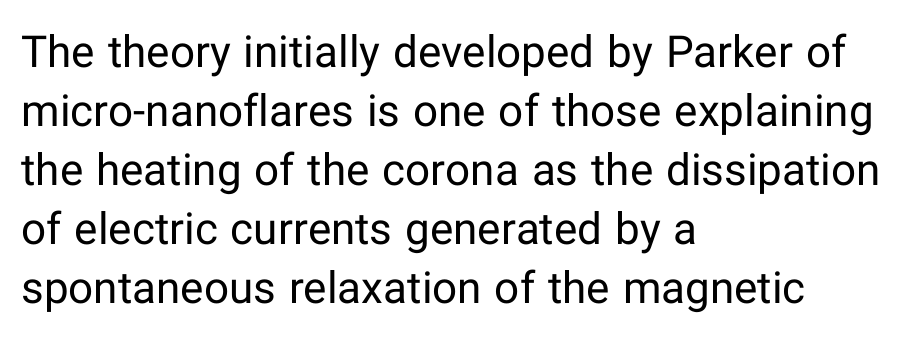
Style check: upright. Here the glyphs are tracked normally, forming tight word shapes. This sample uses a sans-serif face. The face used here is proportionally spaced, like ordinary book or web type. Bare-footed words on every line. The rag falls on the right side of this text block.
